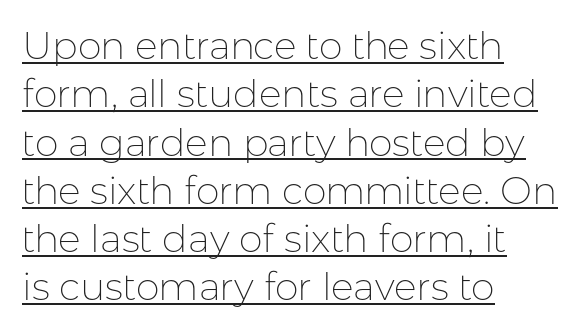
The image shows 38 px thin sans-serif type, upright; set left-aligned, normal line spacing (1.27x), normal letter spacing, underlined; low stroke contrast and a medium x-height.
